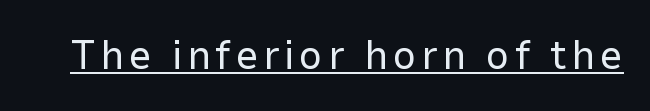
Character widths vary here, with narrow letters taking less room than wide ones. Every character sits straight up, as roman type does. Stems here are at most as thick as an everyday book face. The string is rendered with underlining switched on. Examine the stroke ends and you'll find no serifs.
